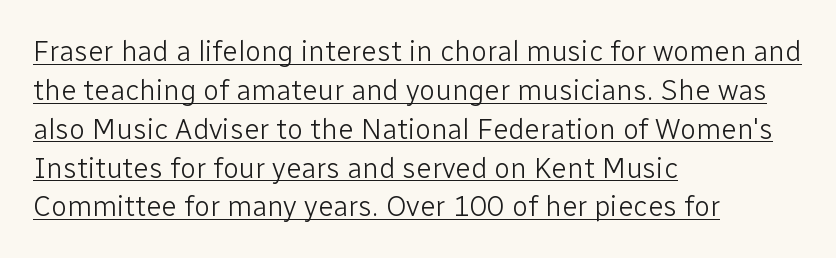
Q: Is the text bold? A: No.
Q: Is the text italic (slanted)? A: No, it is upright.
Q: Is the typeface a serif or a sans-serif typeface? A: Sans-serif.
Q: Is the text underlined? A: Yes.
Q: How is the paragraph aligned? A: Left-aligned.
Q: Is the spacing between letters normal or unusually wide? A: Normal.
Q: Is the spacing between lines tight, normal or loose? A: Normal.
Q: Width (condensed, normal, or wide)? A: Normal.
Q: Stroke contrast? A: Low.
Q: x-height? A: Medium.
Q: Monospaced? A: No.
